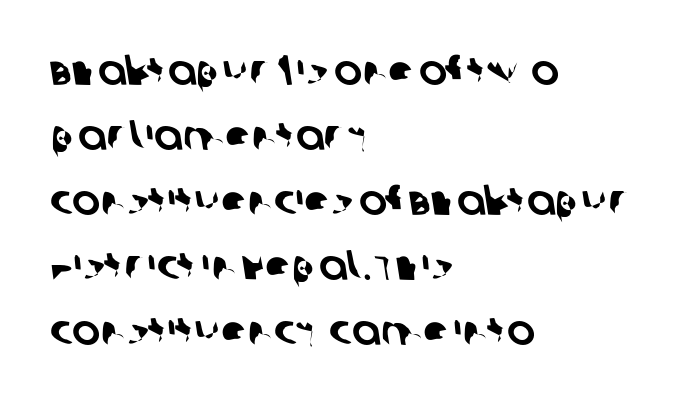
Q: Is the typeface a serif or a sans-serif typeface? A: Sans-serif.
Q: Is the text underlined? A: No.
Q: How is the paragraph aligned? A: Left-aligned.
Q: Is the spacing between letters normal or unusually wide? A: Normal.
Q: Is the spacing between lines tight, normal or loose? A: Normal.
Q: Width (condensed, normal, or wide)? A: Normal.
Q: Stroke contrast? A: Low.
Q: x-height? A: Large.
Q: Monospaced? A: No.
